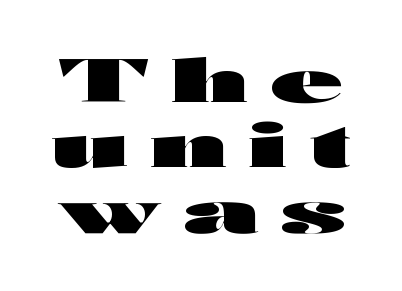
Q: Is the text bold? A: Yes.
Q: Is the text italic (slanted)? A: No, it is upright.
Q: Is the typeface a serif or a sans-serif typeface? A: Sans-serif.
Q: Is the text underlined? A: No.
Q: Is the spacing between letters normal or unusually wide? A: Unusually wide.
Q: Is the spacing between lines tight, normal or loose? A: Tight.
Q: Width (condensed, normal, or wide)? A: Wide.
Q: Stroke contrast? A: High.
Q: x-height? A: Medium.
Q: Monospaced? A: No.
